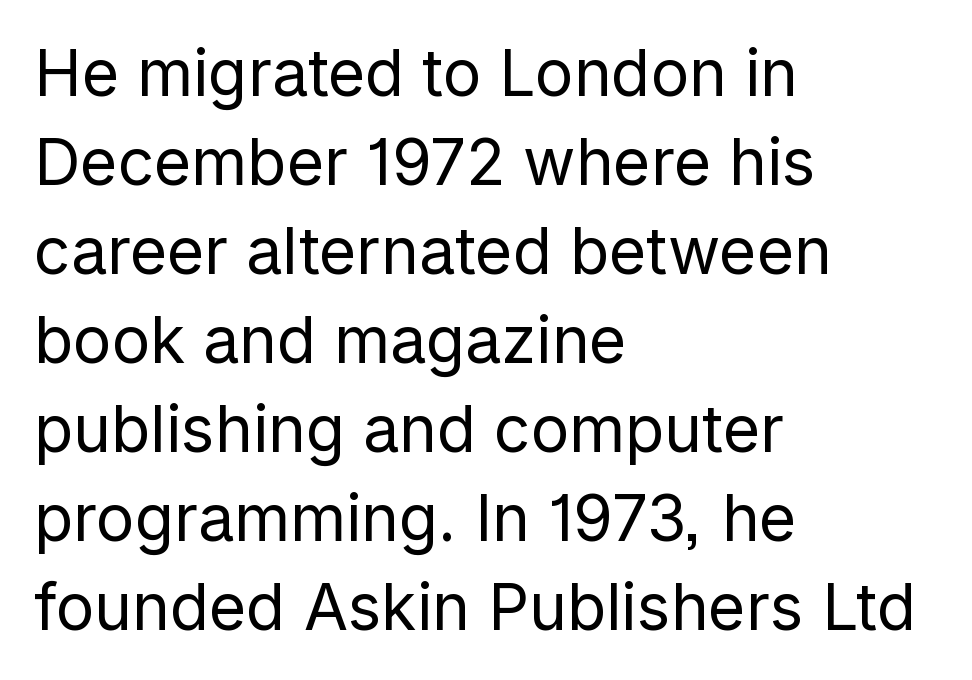
{"serif": "no", "italic": "no", "bold": "no", "weight": "regular", "width": "normal", "stroke_contrast": "low", "x_height": "medium", "monospaced": "no", "underline": "no", "align": "left", "line_spacing": "normal", "line_spacing_ratio": 1.39, "letter_spacing": "normal", "letter_spacing_em": 0.0, "glyph_px": 64}
